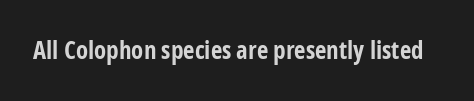
Q: Is the text bold? A: Yes.
Q: Is the text italic (slanted)? A: No, it is upright.
Q: Is the text underlined? A: No.
Q: Is the spacing between letters normal or unusually wide? A: Normal.
